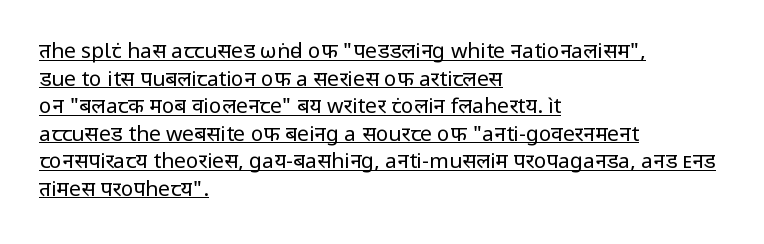
The image shows 21 px text type, upright; set left-aligned, normal line spacing (1.31x), normal letter spacing, underlined.
